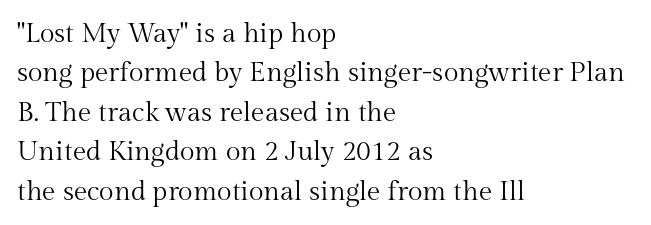
The image shows 27 px text type, upright; set left-aligned, normal line spacing (1.46x), normal letter spacing, not underlined.
